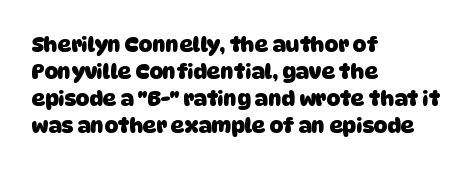
{"bold": "yes", "underline": "no", "align": "left", "line_spacing": "normal", "line_spacing_ratio": 1.28, "letter_spacing": "normal", "letter_spacing_em": 0.0, "glyph_px": 21}
